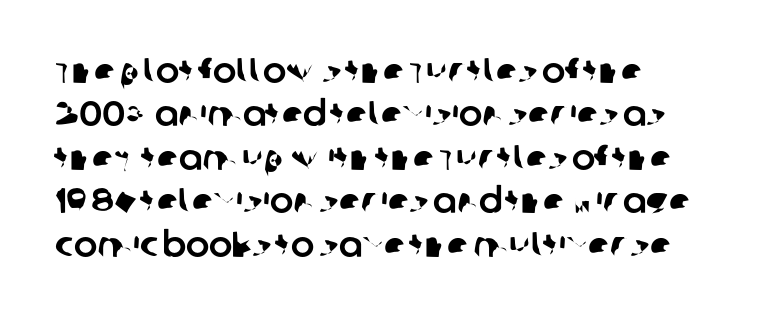
{"serif": "no", "width": "normal", "stroke_contrast": "low", "x_height": "large", "monospaced": "no", "underline": "no", "line_spacing_ratio": 1.24, "letter_spacing": "normal", "letter_spacing_em": 0.0, "glyph_px": 35}
